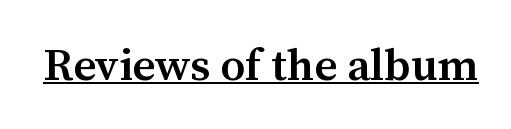
Students, note that the glyphs here touch the page at normal intervals. Weight check: semibold — heavier than regular, not quite bold. The rendered words wear a rule along their underside. Varying glyph widths throughout — classic text-font behaviour.
